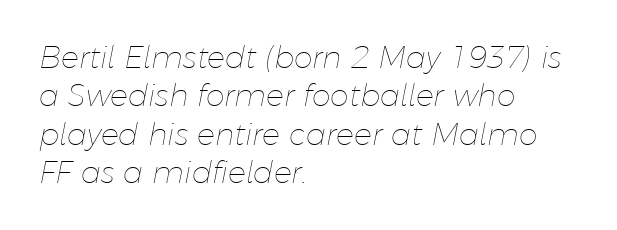
Line beginnings align vertically; line endings do not. Tracking here is standard; glyphs follow each other at the usual distance. A bare baseline throughout the passage. Rendered with sloped, italic letterforms. The rendering uses natural spacing where letterforms have individual widths.
